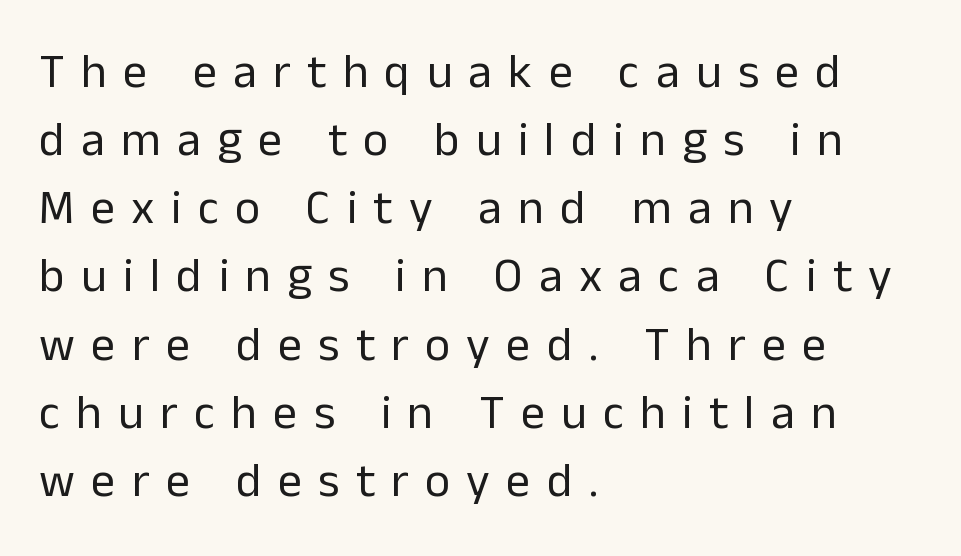
One glance says typical: line gaps are just what's usual. In terms of posture, this sample is upright. The line texture is sparse and dotted thanks to wide tracking. A typesetter would call this proportional, since set widths differ per character. The letters carry no serifs — their stems end cleanly without finishing strokes.
